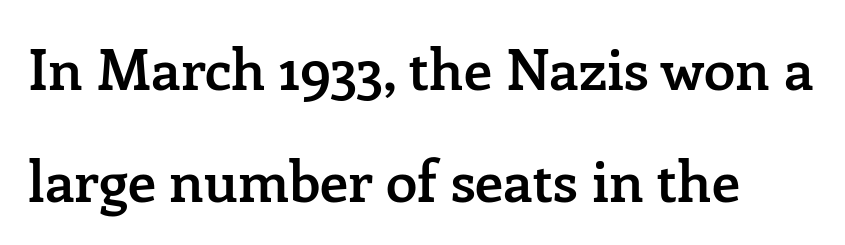
A fair bit of extra ink — the face is semibold, not bold. The font family rendered here belongs to the serif group. Any mark beneath the type? The region is blank. Varying glyph widths throughout — classic text-font behaviour. Here the glyphs are tracked normally, forming tight word shapes.
